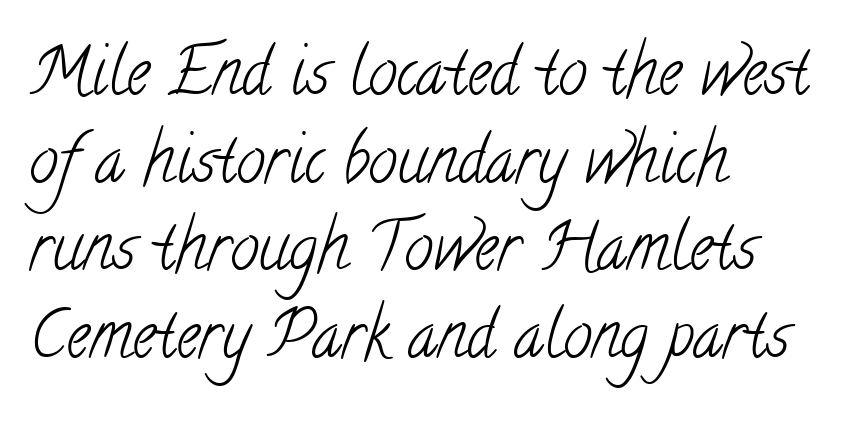
{"serif": "yes", "bold": "no", "weight": "light", "width": "condensed", "stroke_contrast": "low", "x_height": "small", "monospaced": "no", "underline": "no", "align": "left", "line_spacing": "normal", "line_spacing_ratio": 1.35, "letter_spacing": "normal", "letter_spacing_em": 0.0, "glyph_px": 65}
